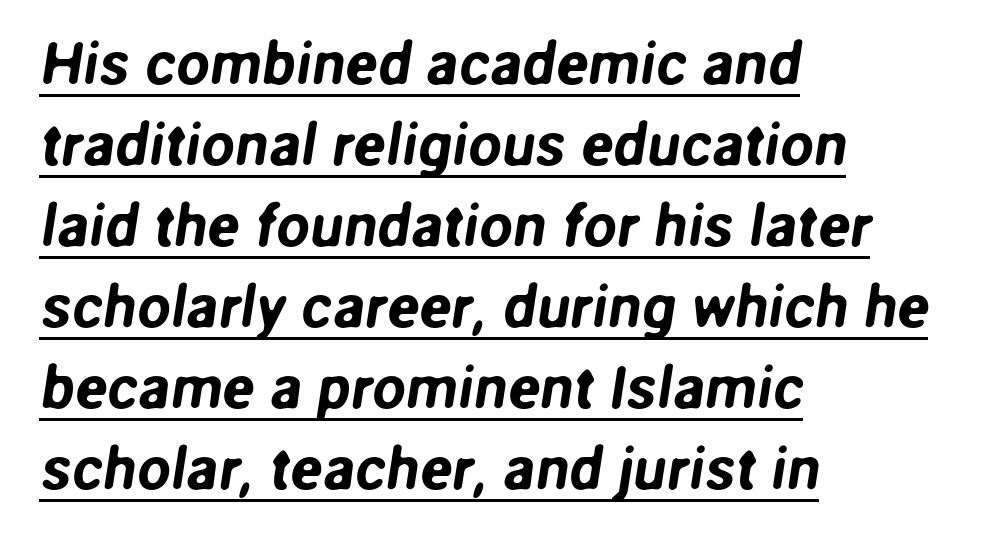
Do the characters align in a grid? No, the font is proportional. Emphasis is given by a line drawn under the lettering. One-word summary of the alignment: left. The face used here is a sans, in the tradition of grotesques and geometrics. Each word holds together tightly as a unit, with standard inter-letter gaps. Line spacing here is normal.
